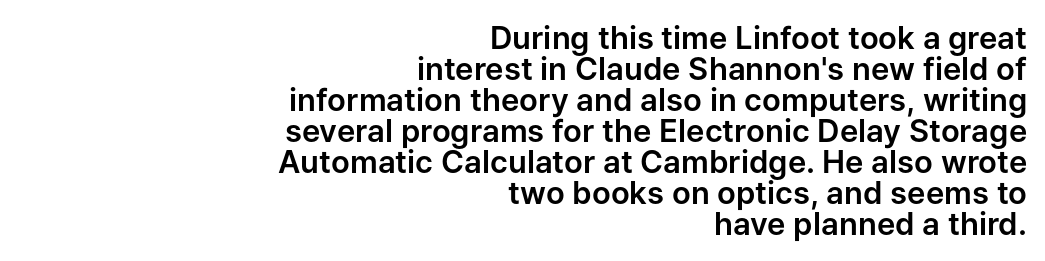
Here the designer chose a conventional face with non-uniform glyph widths. Tracking here is standard; glyphs follow each other at the usual distance. Typeset ragged left — the right edge is the straight one. Quick note: not italic, upright. Does the type have serifs? No, each stem ends abruptly.
